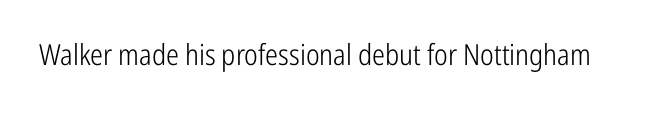
Q: Is the text bold? A: No.
Q: Is the text italic (slanted)? A: No, it is upright.
Q: Is the typeface a serif or a sans-serif typeface? A: Sans-serif.
Q: Is the text underlined? A: No.
Q: Is the spacing between letters normal or unusually wide? A: Normal.
Q: Width (condensed, normal, or wide)? A: Condensed.
Q: Stroke contrast? A: Low.
Q: x-height? A: Medium.
Q: Monospaced? A: No.
